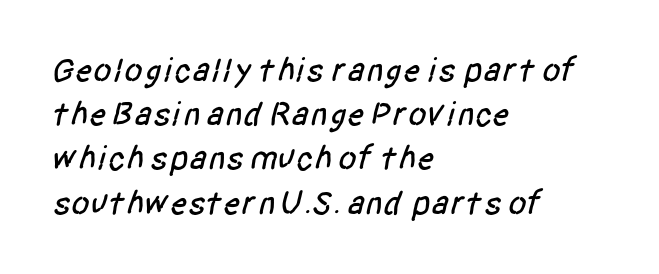
Q: Is the typeface a serif or a sans-serif typeface? A: Sans-serif.
Q: Is the text underlined? A: No.
Q: How is the paragraph aligned? A: Left-aligned.
Q: Is the spacing between letters normal or unusually wide? A: Normal.
Q: Is the spacing between lines tight, normal or loose? A: Normal.
Q: Width (condensed, normal, or wide)? A: Condensed.
Q: Stroke contrast? A: Low.
Q: x-height? A: Large.
Q: Monospaced? A: No.
